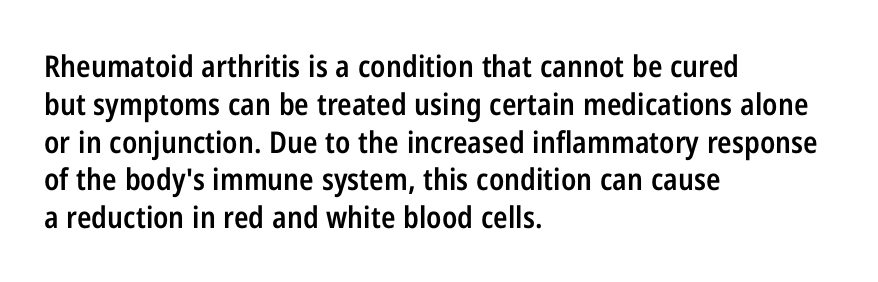
The image shows 30 px semibold, condensed sans-serif type, upright; set left-aligned, normal line spacing (1.26x), normal letter spacing, not underlined; low stroke contrast and a medium x-height.
